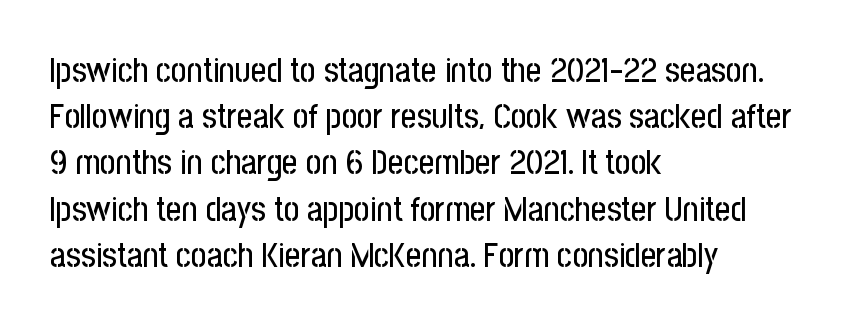
The lettering holds an erect, upright posture throughout. Here the designer chose a conventional face with non-uniform glyph widths. The text block is weighted toward the left margin, trailing off unevenly rightward. Type style note: lacks serifs.
